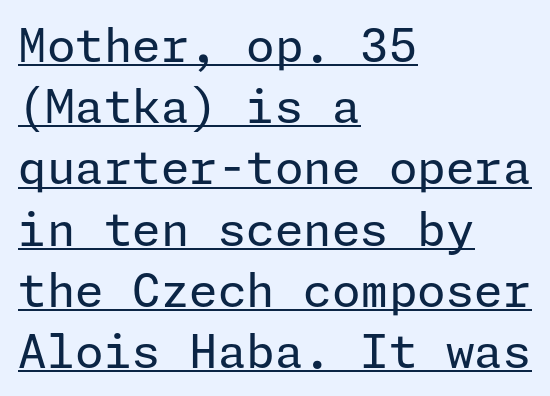
{"serif": "no", "italic": "no", "bold": "no", "weight": "regular", "width": "normal", "stroke_contrast": "low", "x_height": "medium", "underline": "yes", "align": "left", "line_spacing": "normal", "line_spacing_ratio": 1.33, "letter_spacing": "normal", "letter_spacing_em": 0.0, "glyph_px": 46}
